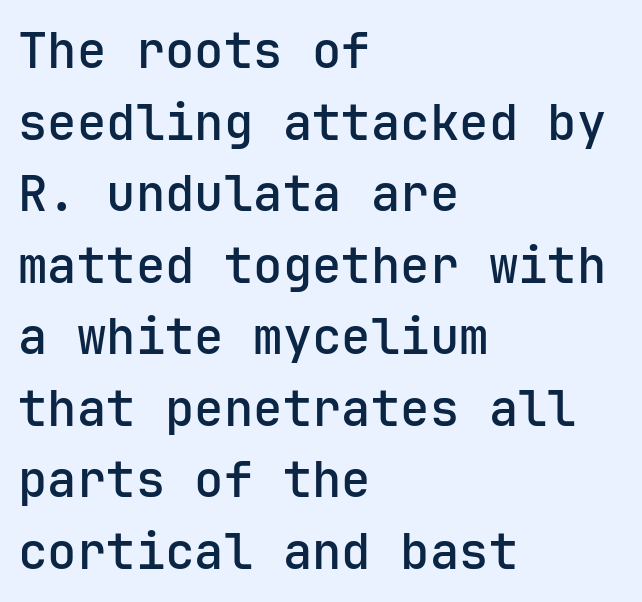
{"serif": "no", "italic": "no", "width": "normal", "stroke_contrast": "low", "x_height": "medium", "monospaced": "yes", "underline": "no", "align": "left", "line_spacing": "normal", "line_spacing_ratio": 1.46, "letter_spacing": "normal", "letter_spacing_em": 0.0, "glyph_px": 49}
